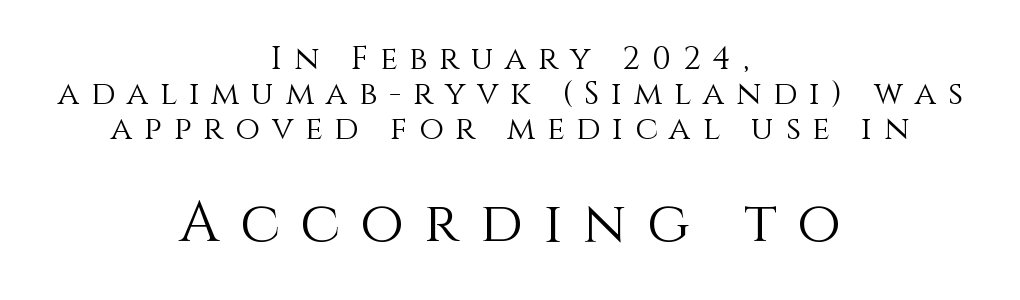
Looks like regular typesetting: each glyph gets only the width it needs. Every character sits straight up, as roman type does. Horizontally, the lines are justified to the midpoint only. Stroke mass is kept to a normal reading level or below.
